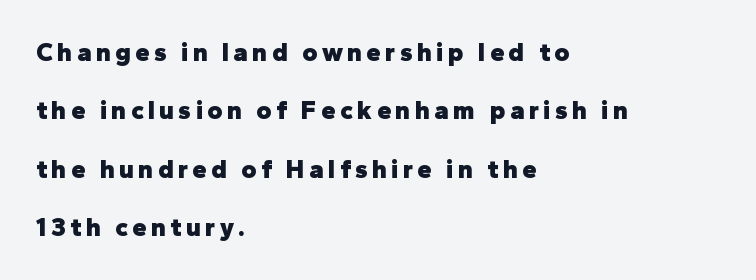
The image shows 26 px bold type, upright; set left-aligned, loose line spacing (2.25x), not underlined.
